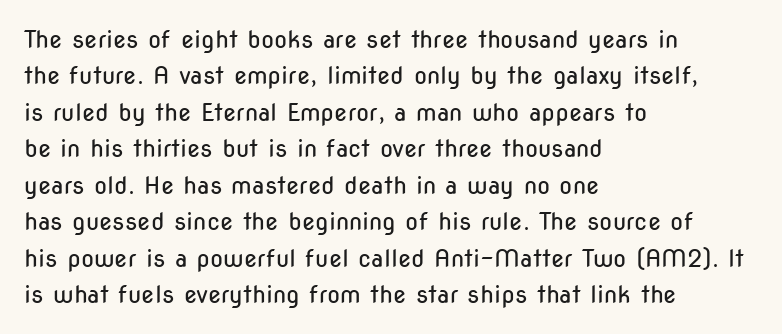
Q: Is the text bold? A: No.
Q: Is the text italic (slanted)? A: No, it is upright.
Q: Is the text underlined? A: No.
Q: How is the paragraph aligned? A: Left-aligned.
Q: Is the spacing between letters normal or unusually wide? A: Normal.
Q: Is the spacing between lines tight, normal or loose? A: Normal.
